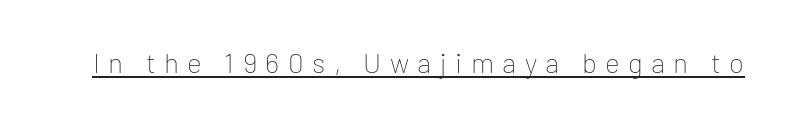
Q: Is the text bold? A: No.
Q: Is the text italic (slanted)? A: No, it is upright.
Q: Is the typeface a serif or a sans-serif typeface? A: Sans-serif.
Q: Is the text underlined? A: Yes.
Q: Is the spacing between letters normal or unusually wide? A: Unusually wide.
Q: Width (condensed, normal, or wide)? A: Normal.
Q: Stroke contrast? A: Low.
Q: x-height? A: Medium.
Q: Monospaced? A: No.
